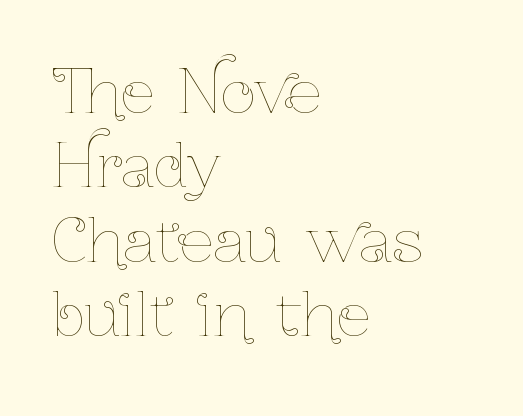
{"italic": "no", "bold": "no", "weight": "thin", "width": "condensed", "stroke_contrast": "low", "x_height": "medium", "monospaced": "no", "underline": "no", "align": "left", "line_spacing_ratio": 1.24, "letter_spacing": "normal", "letter_spacing_em": 0.0, "glyph_px": 60}
